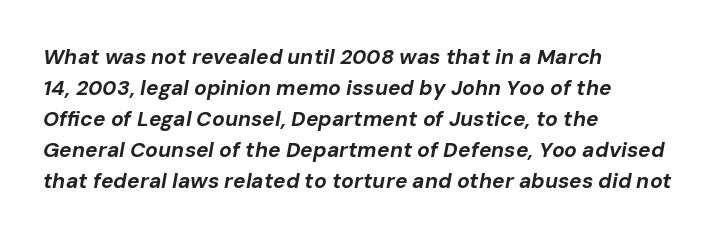
{"italic": "yes", "lean": "right", "slant_degrees": 10, "bold": "yes", "underline": "no", "align": "left", "line_spacing": "normal", "line_spacing_ratio": 1.48, "letter_spacing": "normal", "letter_spacing_em": 0.0, "glyph_px": 21}
